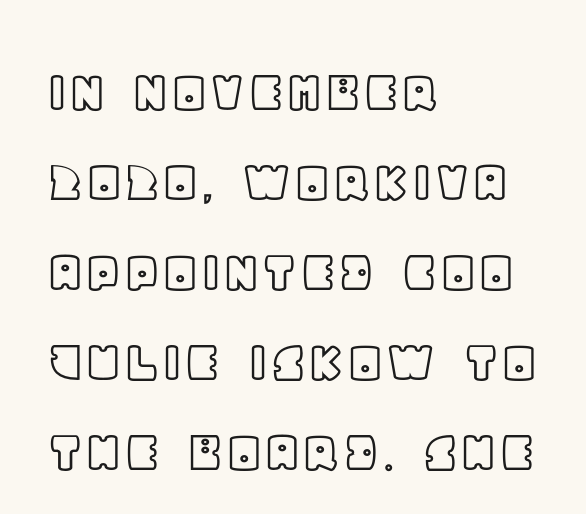
Vertical spacing — default. In CSS terms this would be text-align: left. Beneath every word, the page is bare. Posture: vertical. A typesetter would call this proportional, since set widths differ per character. Each word holds together tightly as a unit, with standard inter-letter gaps.
